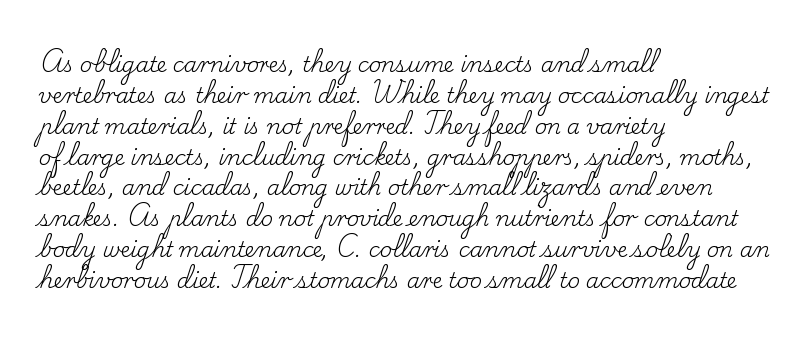
The image shows 21 px text type; set left-aligned, normal line spacing (1.47x), normal letter spacing, not underlined.
